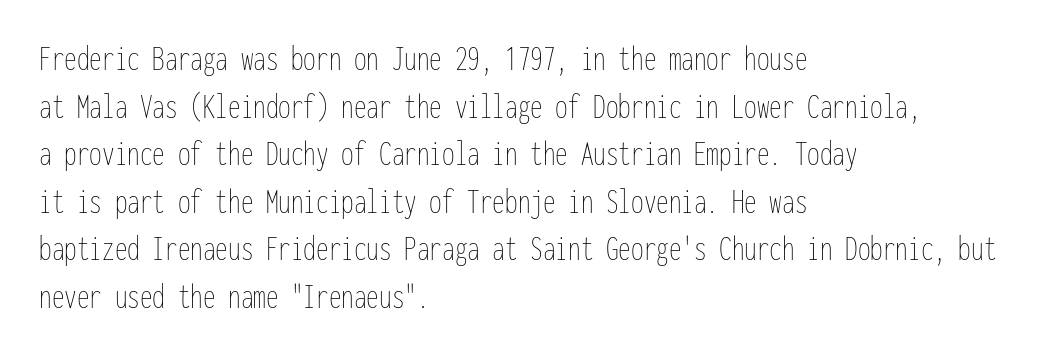
Q: Is the text bold? A: No.
Q: Is the text italic (slanted)? A: No, it is upright.
Q: Is the text underlined? A: No.
Q: How is the paragraph aligned? A: Left-aligned.
Q: Is the spacing between letters normal or unusually wide? A: Normal.
Q: Is the spacing between lines tight, normal or loose? A: Normal.
Q: Width (condensed, normal, or wide)? A: Condensed.
Q: Stroke contrast? A: Low.
Q: x-height? A: Medium.
Q: Monospaced? A: Yes.
